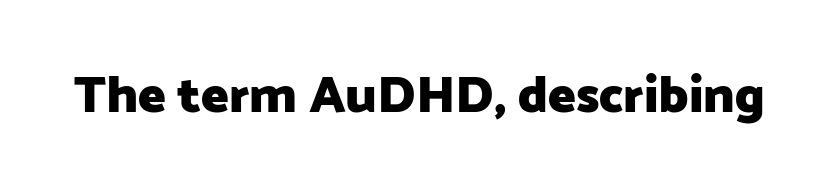
Plain, unruled lines of type. Proportional: the letters do not fall into vertical columns. Note: no serifs on the glyphs. How are the letters spaced? Ordinarily, with no added tracking. In terms of posture, this sample is upright. Thick stems and heavy bowls — unmistakably bold.
